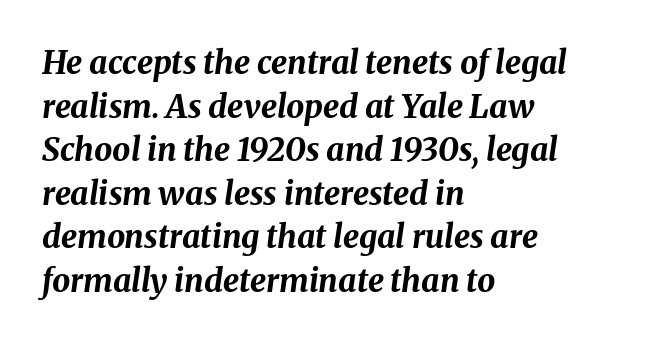
Typographic density is high because the face is bold. What stands out about the letter spacing? Nothing — it is the standard amount. The rendering uses natural spacing where letterforms have individual widths. Leftover space on each line is placed entirely after the last word.
